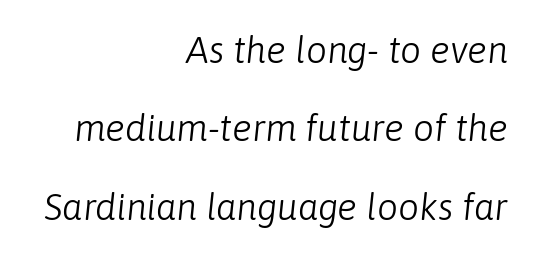
You can tell it's italic because the verticals aren't actually vertical. The characters are drawn with everyday or finer stroke widths. Characters follow at the spacing the type designer built in. Do the characters align in a grid? No, the font is proportional.
